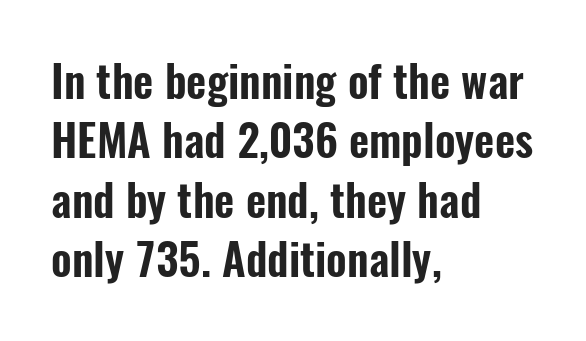
The image shows 44 px condensed sans-serif type, upright; set left-aligned, normal line spacing (1.35x), normal letter spacing, not underlined; low stroke contrast and a medium x-height.
